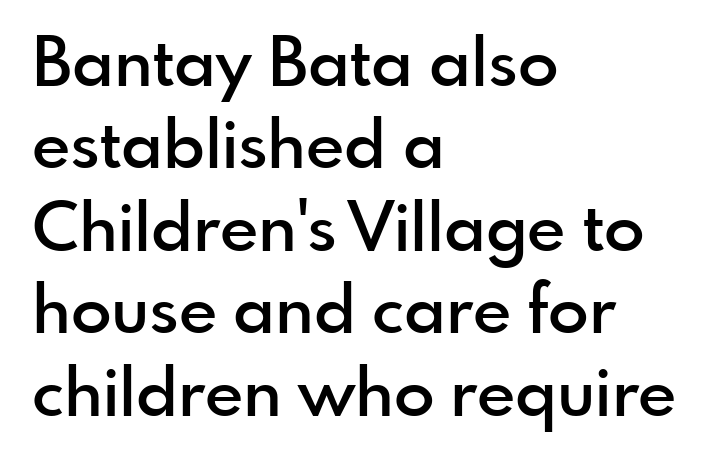
Nope, no serifs anywhere on these letters. Has an underline been added? It has not. Summary of weight: moderately heavy, a semibold. The letters advance in unequal steps, a hallmark of proportional type. Notice how the stems are strictly vertical — no italics here. Horizontal alignment here is leftward, the default for most running prose.
